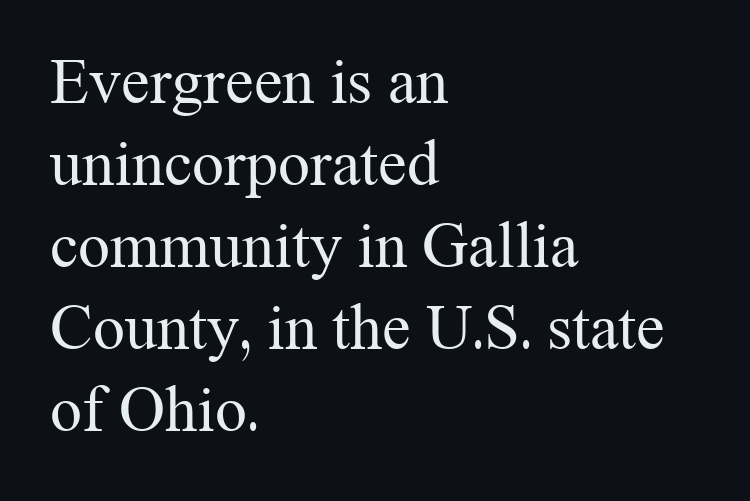
The lettering stays uniformly vertical, giving the passage a roman look. Do the characters align in a grid? No, the font is proportional. Underline: absent. Horizontal bands of white between lines are of average thickness. Visually the block forms a straight wall on the left and a jagged coastline on the right. A typesetter would label this face a serif.
